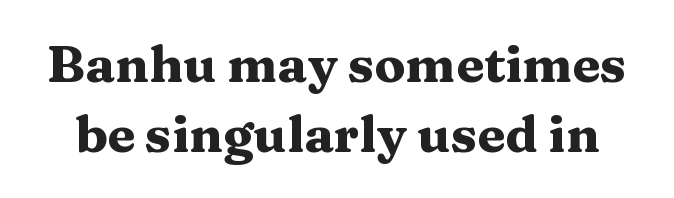
Students, observe: this is what conventionally led text looks like. You could call the tracking neutral — neither tight nor loose. Serifs: yes, visible at the terminals of the letterforms. This sample has the flowing, uneven cadence of proportional lettering. Plenty of ink on the page — the face is bold.
